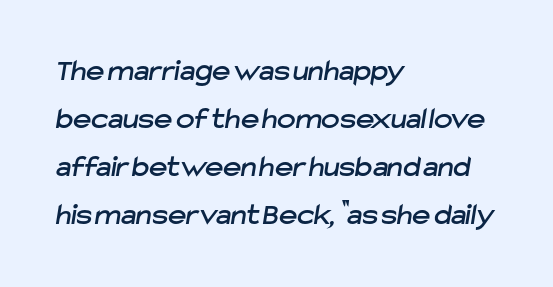
Q: Is the typeface a serif or a sans-serif typeface? A: Sans-serif.
Q: Is the text underlined? A: No.
Q: How is the paragraph aligned? A: Left-aligned.
Q: Is the spacing between letters normal or unusually wide? A: Normal.
Q: Is the spacing between lines tight, normal or loose? A: Normal.
Q: Width (condensed, normal, or wide)? A: Normal.
Q: Stroke contrast? A: Low.
Q: x-height? A: Medium.
Q: Monospaced? A: No.
